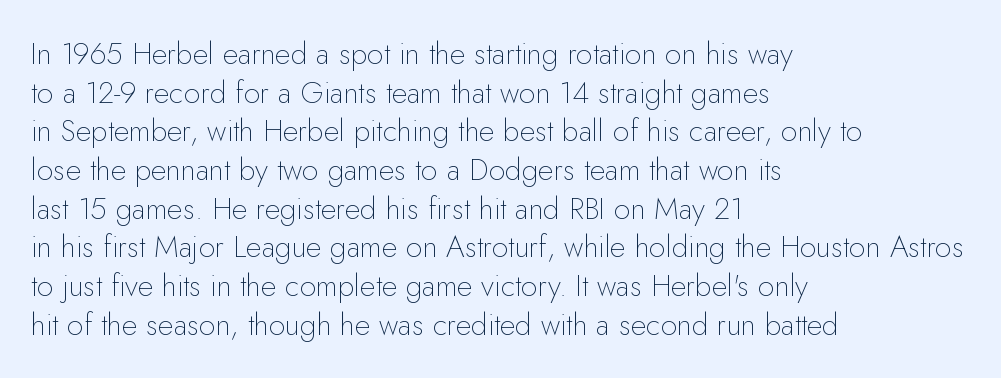
Regarding serifs, this sample does without them. Designer's note — italics off, roman on. You could not count columns in this text — the font is proportionally spaced. Vertical stems look standard width or narrower in stroke. The words here are not underlined. This sample keeps an unexceptional amount of space between lines.
